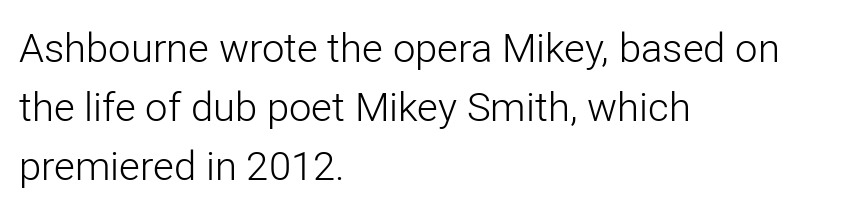
The image shows 40 px light sans-serif type, upright; set left-aligned, normal line spacing (1.47x), normal letter spacing, not underlined; low stroke contrast and a medium x-height.
